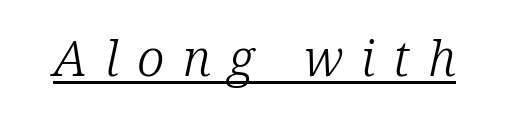
Q: Is the text bold? A: No.
Q: Is the text italic (slanted)? A: Yes, it leans right by about 12 degrees.
Q: Is the typeface a serif or a sans-serif typeface? A: Serif.
Q: Is the text underlined? A: Yes.
Q: Is the spacing between letters normal or unusually wide? A: Unusually wide.
Q: Width (condensed, normal, or wide)? A: Normal.
Q: Stroke contrast? A: Low.
Q: x-height? A: Medium.
Q: Monospaced? A: No.
